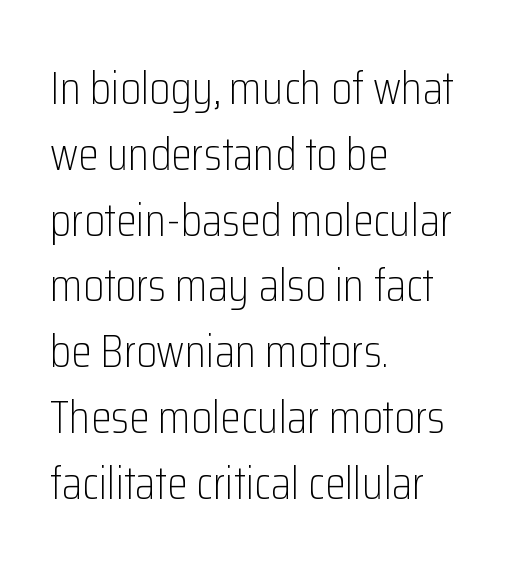
Nothing heavy about these letters — not bold at all. The passage shown is typeset with a sans-serif family. Compared with a centered layout, this one pins lines to the left instead. Looks like regular typesetting: each glyph gets only the width it needs. Baseline-to-baseline distance is the conventional proportion of letter height.
